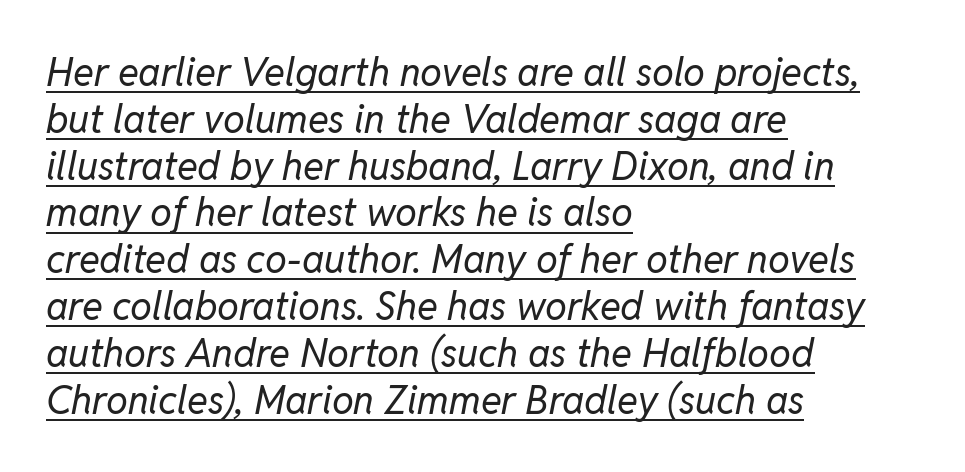
{"italic": "yes", "lean": "right", "slant_degrees": 11, "bold": "no", "weight": "regular", "width": "normal", "stroke_contrast": "low", "x_height": "medium", "monospaced": "no", "underline": "yes", "align": "left", "line_spacing_ratio": 1.2, "letter_spacing": "normal", "letter_spacing_em": 0.0, "glyph_px": 39}
